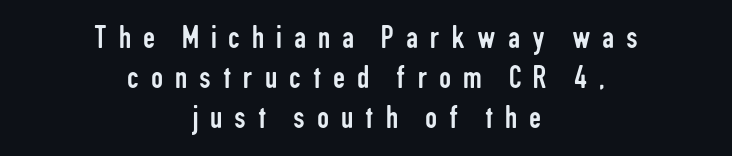
{"serif": "no", "italic": "no", "bold": "no", "weight": "regular", "width": "condensed", "stroke_contrast": "low", "x_height": "medium", "monospaced": "no", "underline": "no", "align": "center", "line_spacing_ratio": 1.18, "letter_spacing": "wide", "letter_spacing_em": 0.35, "glyph_px": 34}
